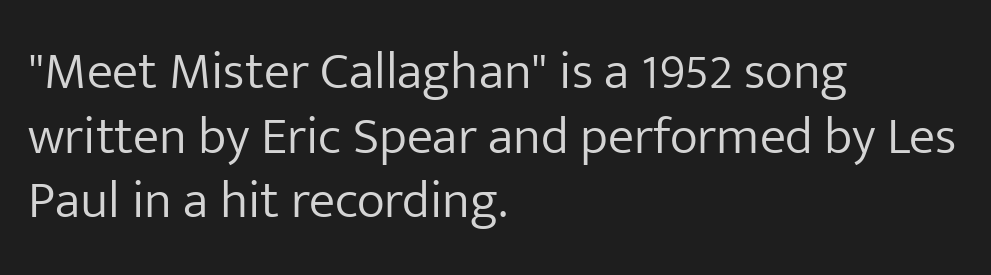
{"serif": "no", "italic": "no", "bold": "no", "weight": "light", "width": "normal", "stroke_contrast": "low", "x_height": "medium", "monospaced": "no", "underline": "no", "align": "left", "line_spacing_ratio": 1.22, "letter_spacing": "normal", "letter_spacing_em": 0.0, "glyph_px": 53}
